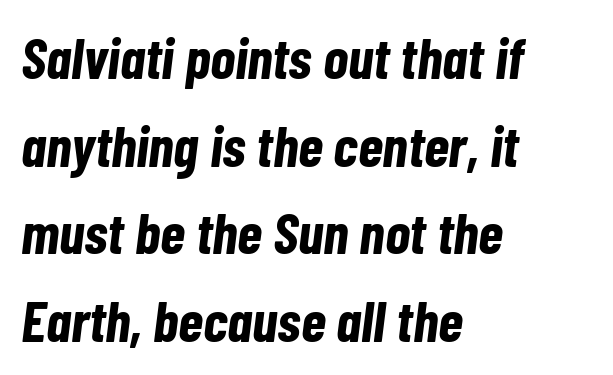
Q: Is the text bold? A: Yes.
Q: Is the text italic (slanted)? A: Yes, it leans right by about 7 degrees.
Q: Is the text underlined? A: No.
Q: How is the paragraph aligned? A: Left-aligned.
Q: Is the spacing between letters normal or unusually wide? A: Normal.
Q: Is the spacing between lines tight, normal or loose? A: Normal.
Q: Width (condensed, normal, or wide)? A: Condensed.
Q: Stroke contrast? A: Low.
Q: x-height? A: Medium.
Q: Monospaced? A: No.
